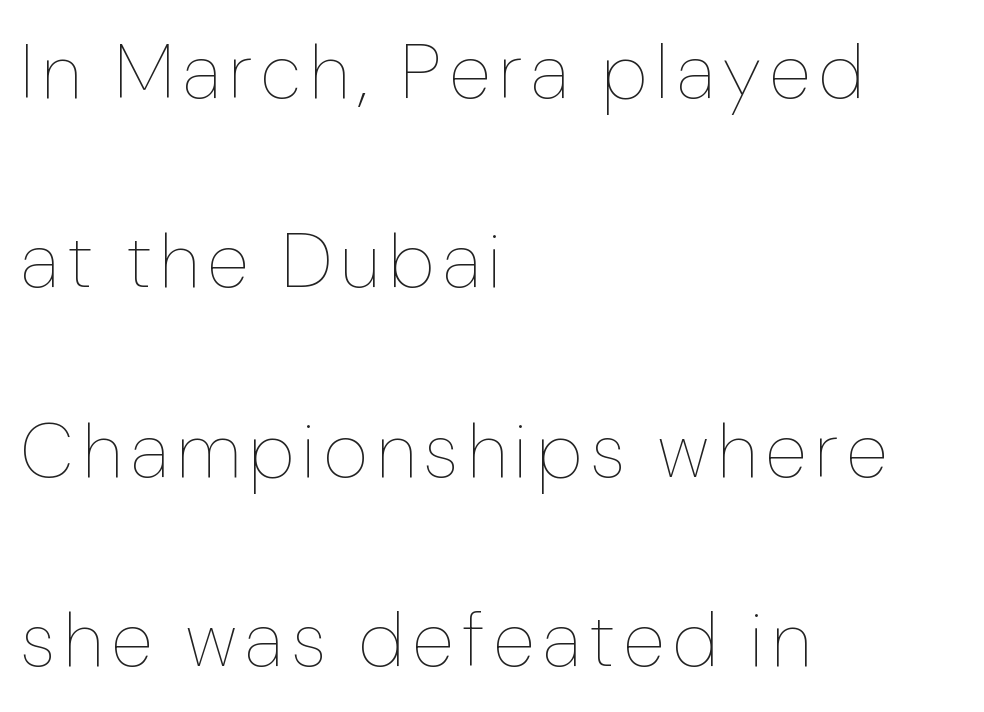
{"italic": "no", "bold": "no", "weight": "thin", "width": "condensed", "stroke_contrast": "low", "x_height": "medium", "monospaced": "no", "underline": "no", "align": "left", "line_spacing": "loose", "line_spacing_ratio": 2.46, "glyph_px": 77}
